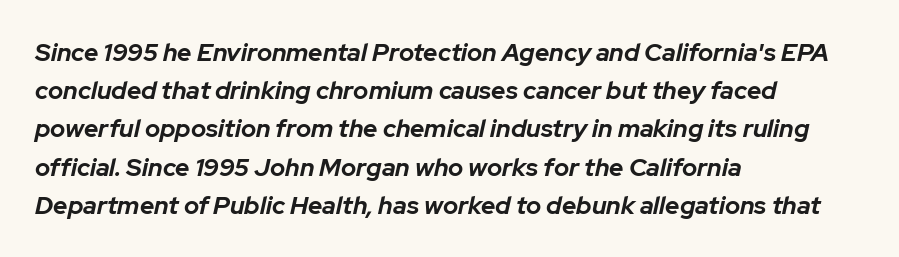
Rows of type keep a routine distance in the vertical direction. The strip under each line holds only bare page. Looking at the ascenders, they clearly lean. Caption: multi-line text, flush left, ragged right.
